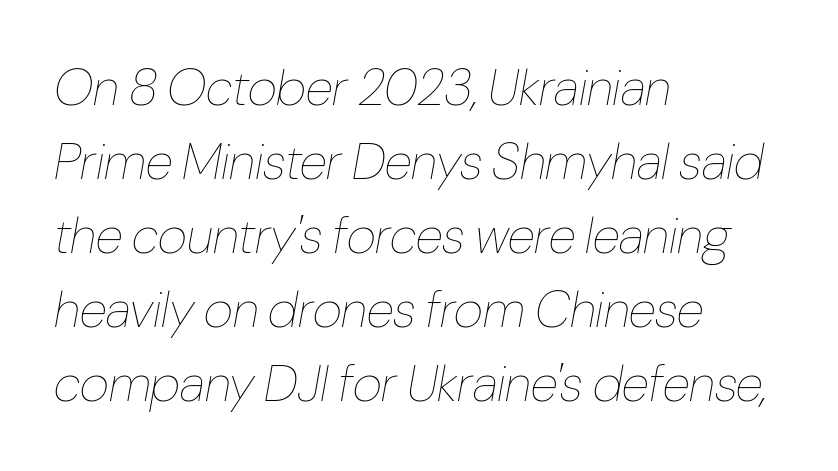
Q: Is the text bold? A: No.
Q: Is the text italic (slanted)? A: Yes, it leans right by about 10 degrees.
Q: Is the text underlined? A: No.
Q: How is the paragraph aligned? A: Left-aligned.
Q: Is the spacing between letters normal or unusually wide? A: Normal.
Q: Is the spacing between lines tight, normal or loose? A: Normal.
Q: Width (condensed, normal, or wide)? A: Condensed.
Q: Stroke contrast? A: Low.
Q: x-height? A: Medium.
Q: Monospaced? A: No.
